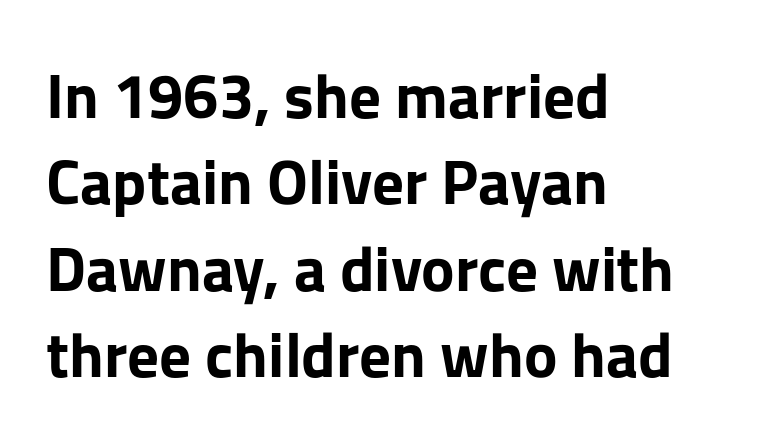
Q: Is the text bold? A: Yes.
Q: Is the text italic (slanted)? A: No, it is upright.
Q: Is the typeface a serif or a sans-serif typeface? A: Sans-serif.
Q: Is the text underlined? A: No.
Q: How is the paragraph aligned? A: Left-aligned.
Q: Is the spacing between letters normal or unusually wide? A: Normal.
Q: Is the spacing between lines tight, normal or loose? A: Normal.
Q: Width (condensed, normal, or wide)? A: Normal.
Q: Stroke contrast? A: Low.
Q: x-height? A: Medium.
Q: Monospaced? A: No.
